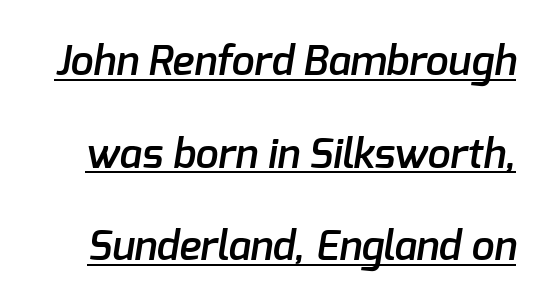
The image shows 41 px semibold sans-serif type; set loose line spacing (2.26x), normal letter spacing, underlined; low stroke contrast and a medium x-height.
